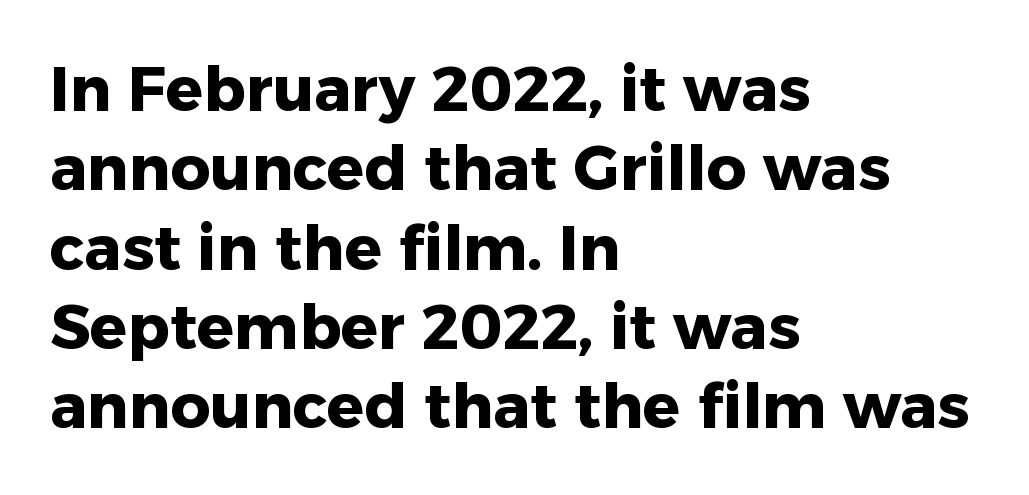
{"serif": "no", "italic": "no", "bold": "yes", "weight": "heavy", "width": "normal", "stroke_contrast": "low", "x_height": "medium", "monospaced": "no", "underline": "no", "align": "left", "line_spacing": "normal", "line_spacing_ratio": 1.28, "letter_spacing": "normal", "letter_spacing_em": 0.0, "glyph_px": 62}
